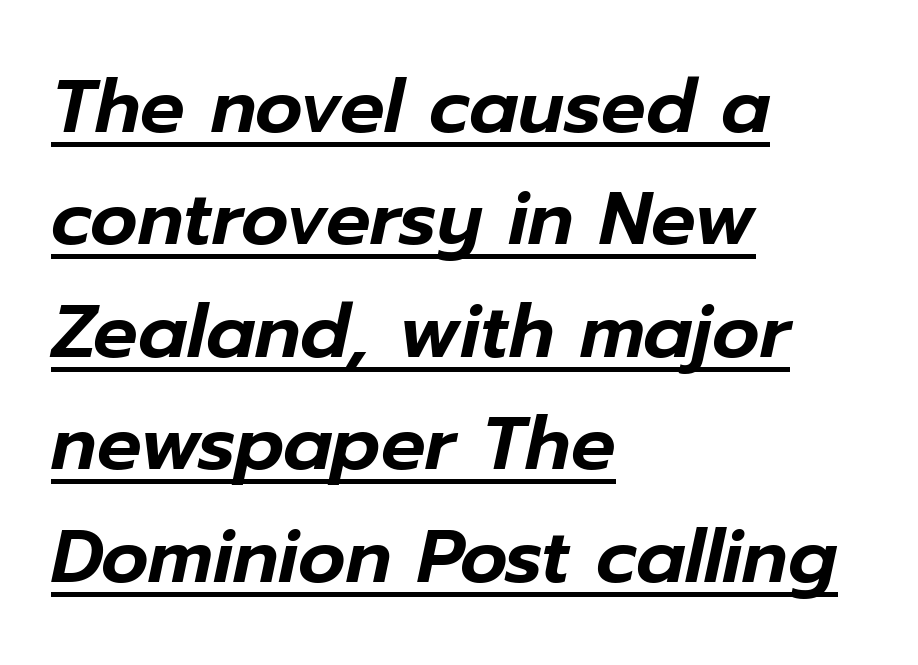
{"italic": "yes", "lean": "right", "slant_degrees": 12, "width": "normal", "stroke_contrast": "low", "x_height": "medium", "monospaced": "no", "underline": "yes", "align": "left", "line_spacing": "normal", "line_spacing_ratio": 1.52, "letter_spacing": "normal", "letter_spacing_em": 0.0, "glyph_px": 74}
